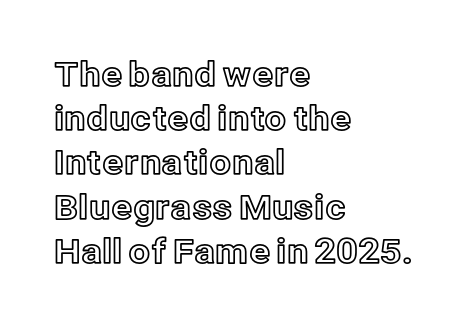
{"italic": "no", "width": "normal", "x_height": "medium", "monospaced": "no", "underline": "no", "align": "left", "line_spacing": "normal", "line_spacing_ratio": 1.3, "letter_spacing": "normal", "letter_spacing_em": 0.0, "glyph_px": 34}
